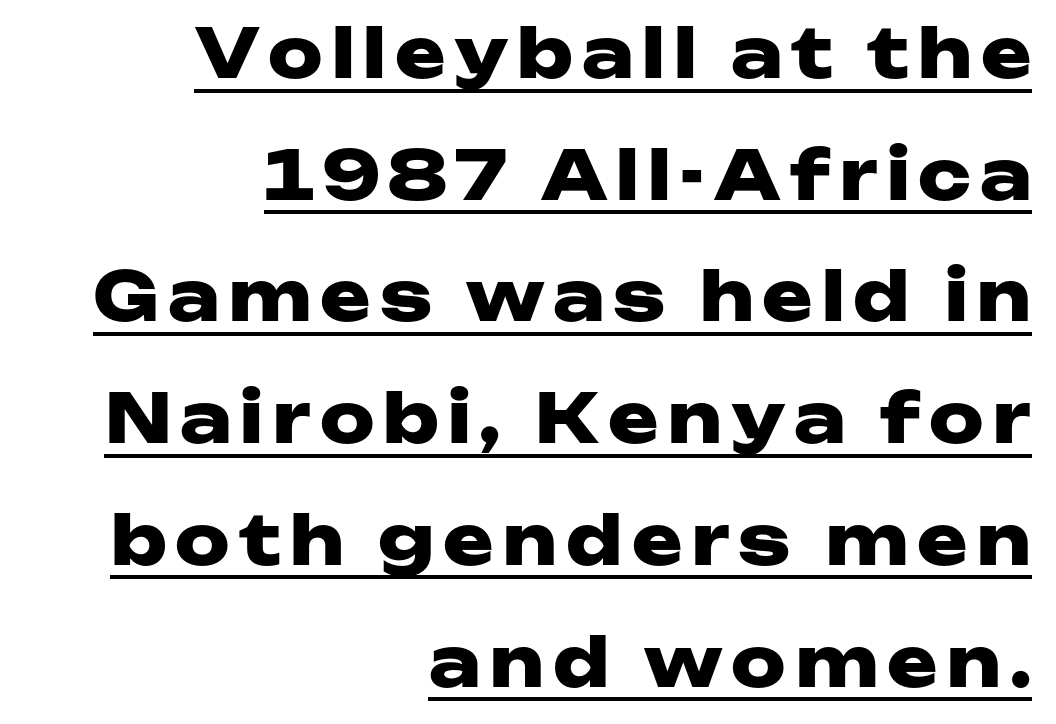
The image shows 68 px heavy, wide sans-serif type, upright; set right-aligned, line spacing 1.79x, underlined; low stroke contrast and a medium x-height.
